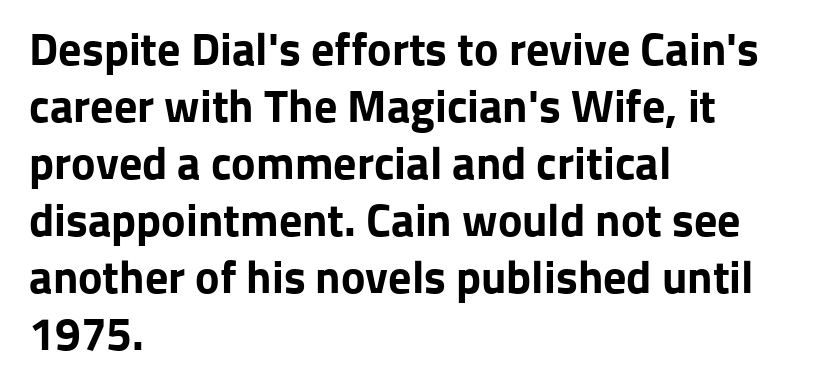
The image shows 46 px bold sans-serif type, upright; set left-aligned, line spacing 1.24x, normal letter spacing, not underlined; low stroke contrast and a medium x-height.
